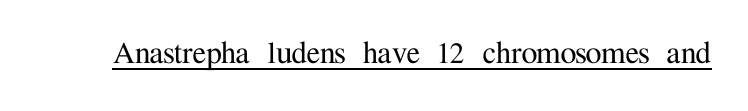
The specimen reads as upright at a glance. Beneath each row of characters lies a ruled line. The tracking reads as untouched default to a designer's eye. This sample has the flowing, uneven cadence of proportional lettering. This is serif lettering, the kind often seen in printed books.
